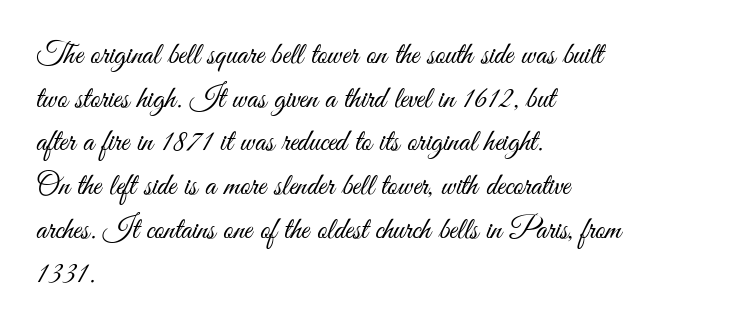
{"serif": "no", "bold": "no", "weight": "light", "width": "condensed", "stroke_contrast": "medium", "x_height": "small", "monospaced": "no", "underline": "no", "align": "left", "line_spacing": "normal", "line_spacing_ratio": 1.41, "letter_spacing": "normal", "letter_spacing_em": 0.0, "glyph_px": 31}
